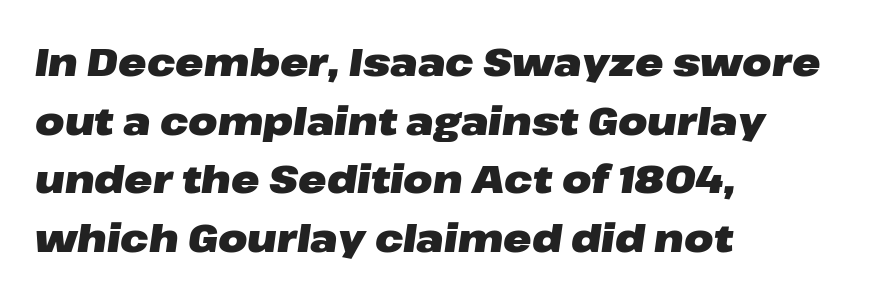
The image shows 38 px heavy, wide type, italic (leaning right); set left-aligned, normal line spacing (1.54x), normal letter spacing, not underlined; low stroke contrast and a medium x-height.
